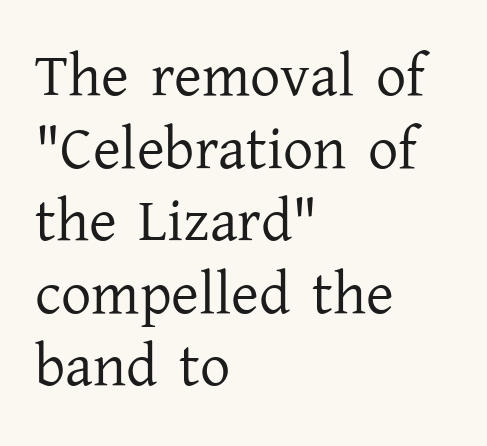
Q: Is the text bold? A: No.
Q: Is the text italic (slanted)? A: No, it is upright.
Q: Is the typeface a serif or a sans-serif typeface? A: Serif.
Q: Is the text underlined? A: No.
Q: How is the paragraph aligned? A: Left-aligned.
Q: Is the spacing between letters normal or unusually wide? A: Normal.
Q: Width (condensed, normal, or wide)? A: Normal.
Q: Stroke contrast? A: Low.
Q: x-height? A: Medium.
Q: Monospaced? A: No.
